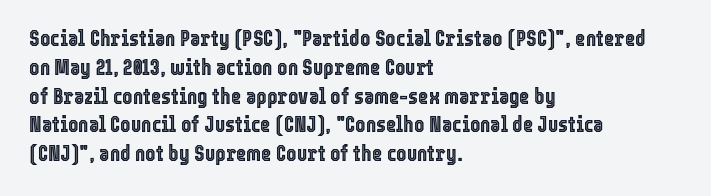
Q: Is the text italic (slanted)? A: No, it is upright.
Q: Is the text underlined? A: No.
Q: How is the paragraph aligned? A: Left-aligned.
Q: Is the spacing between letters normal or unusually wide? A: Normal.
Q: Is the spacing between lines tight, normal or loose? A: Normal.
